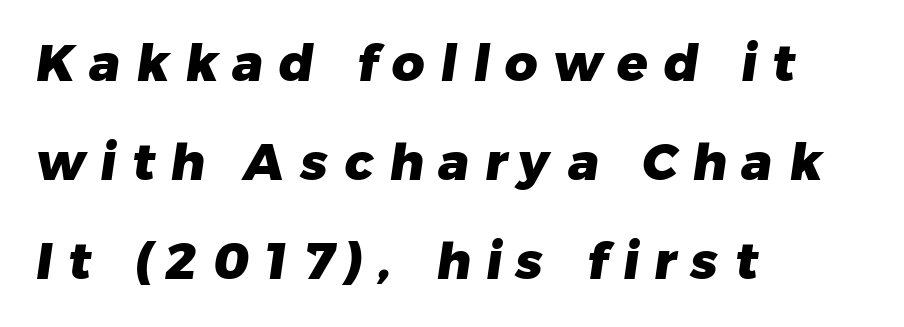
{"serif": "no", "bold": "yes", "weight": "heavy", "width": "normal", "stroke_contrast": "low", "x_height": "medium", "monospaced": "no", "underline": "no", "align": "left", "line_spacing": "loose", "line_spacing_ratio": 1.94, "letter_spacing": "wide", "letter_spacing_em": 0.3, "glyph_px": 51}
